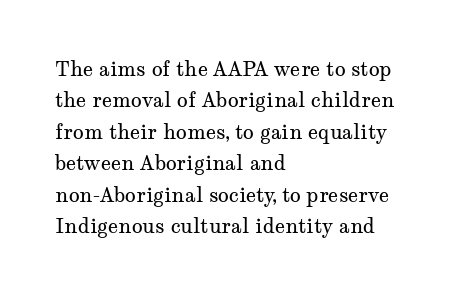
The image shows 20 px text type, upright; set left-aligned, normal line spacing (1.57x), normal letter spacing, not underlined.
